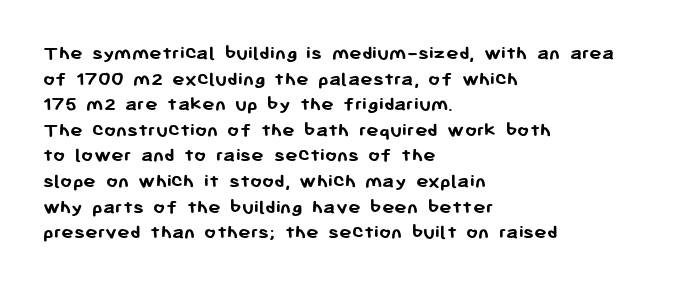
Q: Is the text bold? A: Yes.
Q: Is the text italic (slanted)? A: No, it is upright.
Q: Is the text underlined? A: No.
Q: How is the paragraph aligned? A: Left-aligned.
Q: Is the spacing between letters normal or unusually wide? A: Normal.
